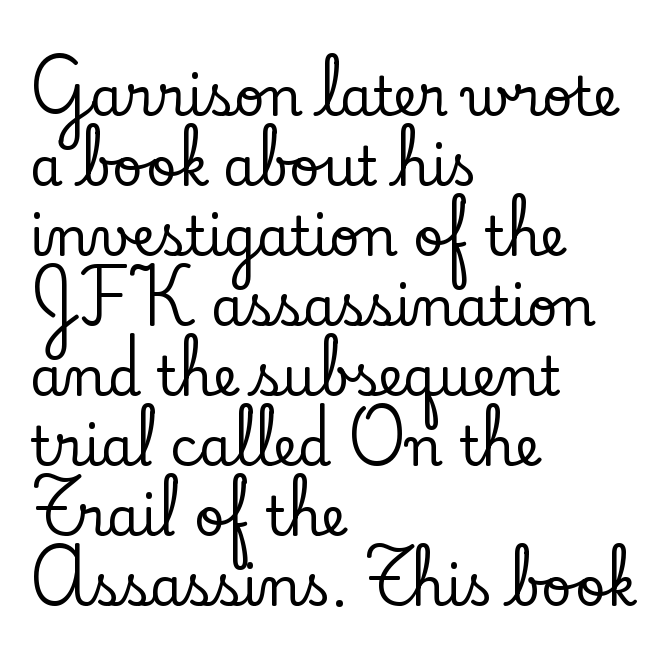
Q: Is the text italic (slanted)? A: No, it is upright.
Q: Is the typeface a serif or a sans-serif typeface? A: Serif.
Q: Is the text underlined? A: No.
Q: How is the paragraph aligned? A: Left-aligned.
Q: Is the spacing between letters normal or unusually wide? A: Normal.
Q: Is the spacing between lines tight, normal or loose? A: Normal.
Q: Width (condensed, normal, or wide)? A: Normal.
Q: Stroke contrast? A: Low.
Q: x-height? A: Small.
Q: Monospaced? A: No.
